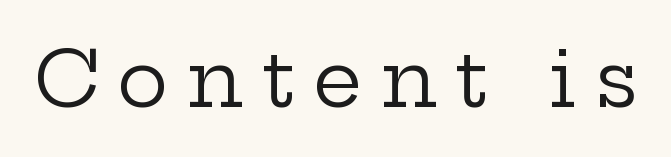
The image shows 78 px regular-weight, wide serif type, upright; set unusually wide letter spacing (+0.23 em), not underlined; low stroke contrast and a medium x-height.
